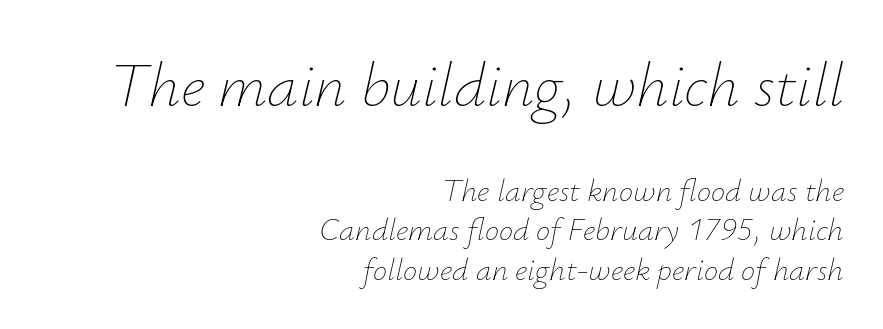
{"italic": "yes", "lean": "right", "slant_degrees": 12, "bold": "no", "weight": "thin", "width": "normal", "stroke_contrast": "low", "x_height": "small", "monospaced": "no", "underline": "no", "align": "right", "line_spacing_ratio": 1.23, "letter_spacing": "normal", "letter_spacing_em": 0.0, "larger_block": "first", "size_ratio": 1.97, "glyph_px": 63}
